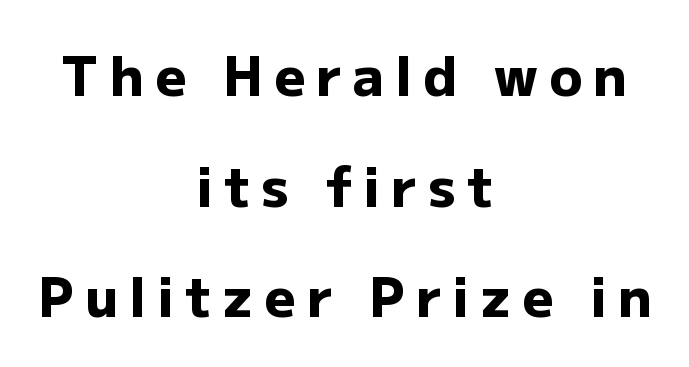
The image shows 54 px heavy sans-serif type, upright; set centered, loose line spacing (2.05x), unusually wide letter spacing (+0.21 em), not underlined; low stroke contrast and a medium x-height.
